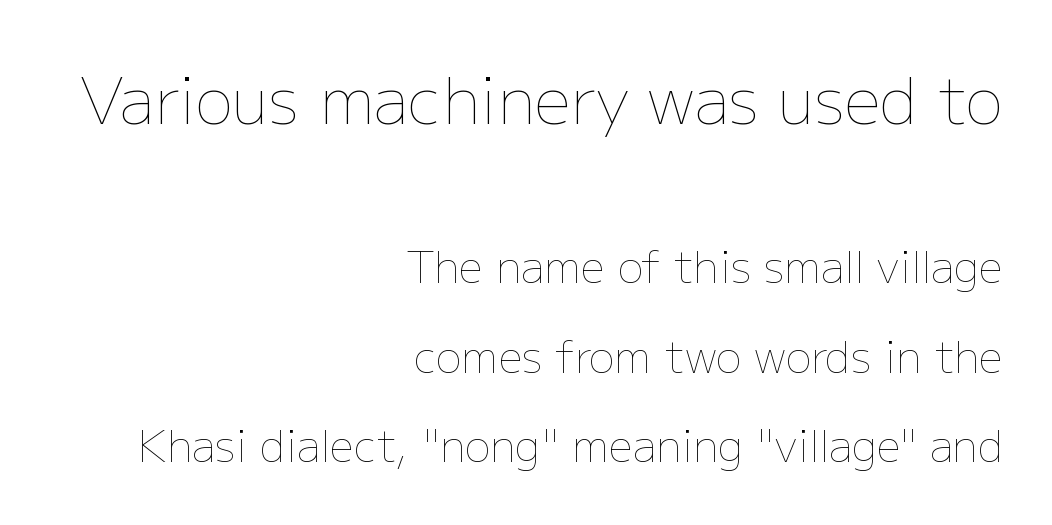
{"italic": "no", "bold": "no", "weight": "thin", "width": "normal", "stroke_contrast": "low", "x_height": "medium", "monospaced": "no", "underline": "no", "align": "right", "line_spacing": "loose", "line_spacing_ratio": 2.08, "letter_spacing": "normal", "letter_spacing_em": 0.0, "larger_block": "first", "size_ratio": 1.49, "glyph_px": 64}
